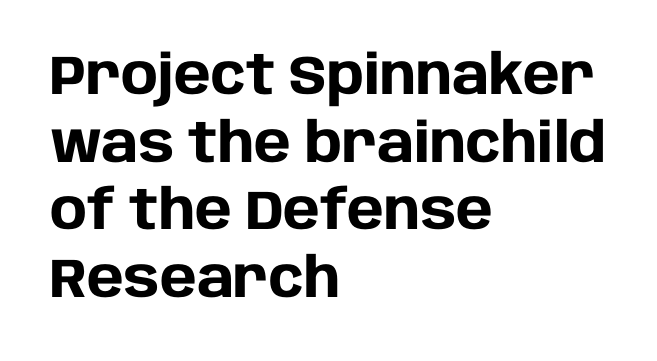
Q: Is the text bold? A: Yes.
Q: Is the text italic (slanted)? A: No, it is upright.
Q: Is the typeface a serif or a sans-serif typeface? A: Sans-serif.
Q: Is the text underlined? A: No.
Q: How is the paragraph aligned? A: Left-aligned.
Q: Is the spacing between letters normal or unusually wide? A: Normal.
Q: Width (condensed, normal, or wide)? A: Normal.
Q: Stroke contrast? A: Low.
Q: x-height? A: Large.
Q: Monospaced? A: No.
